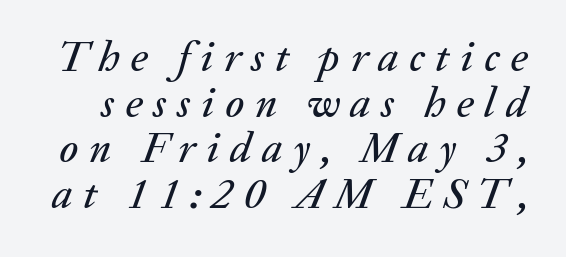
{"italic": "yes", "lean": "right", "slant_degrees": 20, "width": "normal", "stroke_contrast": "medium", "x_height": "medium", "monospaced": "no", "underline": "no", "line_spacing": "tight", "line_spacing_ratio": 1.06, "letter_spacing": "wide", "letter_spacing_em": 0.25, "glyph_px": 43}
